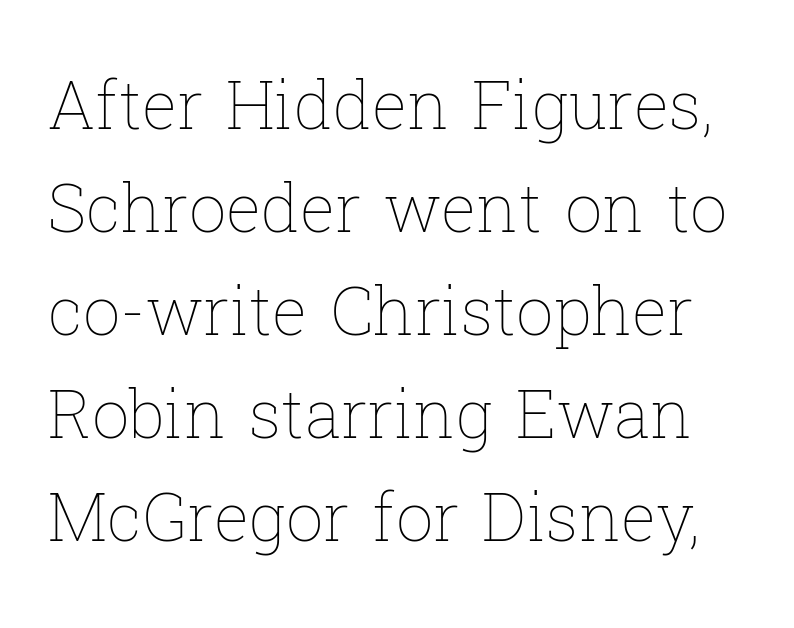
Q: Is the text bold? A: No.
Q: Is the text italic (slanted)? A: No, it is upright.
Q: Is the text underlined? A: No.
Q: Is the spacing between letters normal or unusually wide? A: Normal.
Q: Is the spacing between lines tight, normal or loose? A: Normal.
Q: Width (condensed, normal, or wide)? A: Normal.
Q: Stroke contrast? A: Low.
Q: x-height? A: Medium.
Q: Monospaced? A: No.
